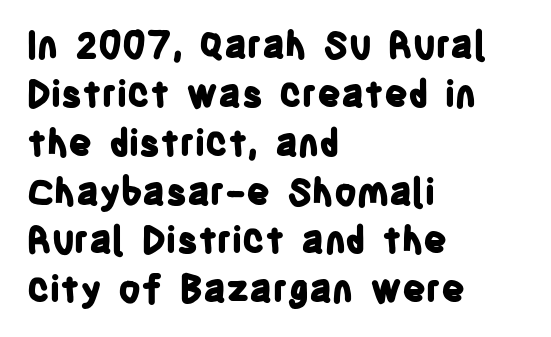
The image shows 37 px bold, condensed sans-serif type, upright; set left-aligned, normal line spacing (1.32x), normal letter spacing, not underlined; low stroke contrast and a large x-height.
